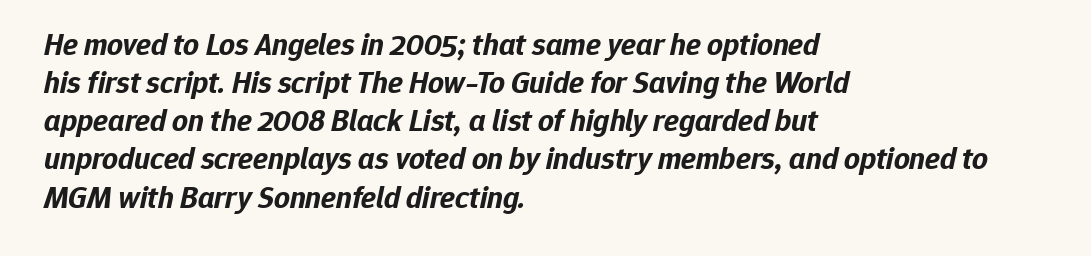
The image shows 31 px bold type, italic (leaning right); set left-aligned, line spacing 1.23x, normal letter spacing, not underlined; low stroke contrast and a medium x-height.
